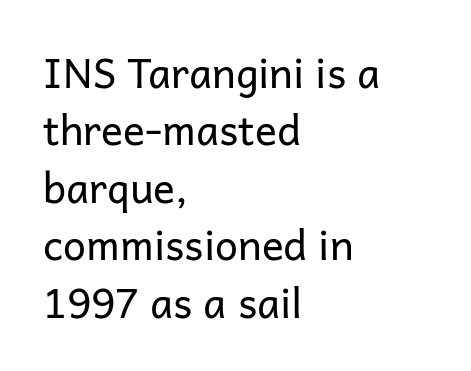
The image shows 41 px regular-weight sans-serif type, upright; set left-aligned, normal line spacing (1.4x), normal letter spacing, not underlined; low stroke contrast and a medium x-height.
